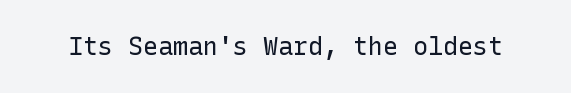
{"italic": "no", "bold": "no", "underline": "no", "letter_spacing": "normal", "letter_spacing_em": 0.0, "glyph_px": 25}
